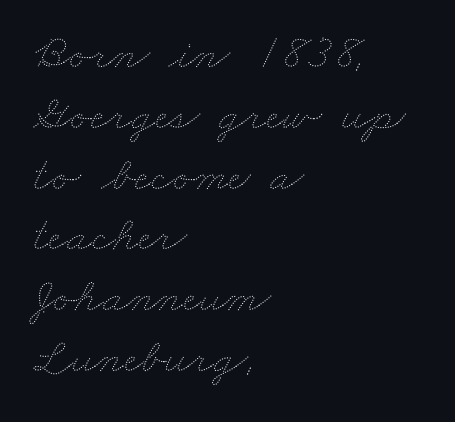
{"bold": "no", "weight": "thin", "width": "wide", "stroke_contrast": "medium", "x_height": "small", "monospaced": "no", "underline": "no", "align": "left", "line_spacing_ratio": 1.24, "letter_spacing": "normal", "letter_spacing_em": 0.0, "glyph_px": 49}
